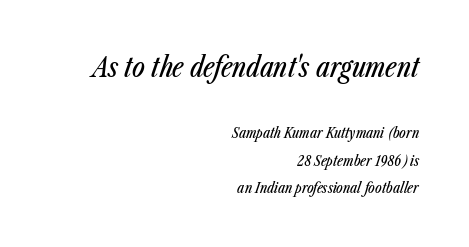
Q: Is the text italic (slanted)? A: Yes, it leans right by about 23 degrees.
Q: Is the text underlined? A: No.
Q: How is the paragraph aligned? A: Right-aligned.
Q: Is the spacing between letters normal or unusually wide? A: Normal.
Q: Is the spacing between lines tight, normal or loose? A: Loose.
Q: Which block of text is set in a larger size, the first (top) or the second (bottom)? A: The first (top) one.
